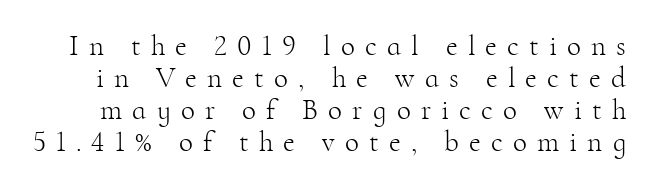
Each word looks stretched out because of the extra space between its letters. The letters stand upright; this is a roman face. Bold? No — there's no thickening of the strokes. Think of a printed novel: that variable character pitch is what you see here. This block would grow much taller if given ordinary leading; it's compressed now. This rendering features lettering with no underline.
